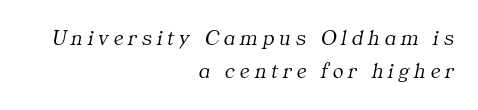
Stroke mass is kept to a normal reading level or below. The typography opts for an oblique posture over an upright one. Rows of type keep a routine distance in the vertical direction. Tracking here is generous; glyphs stand well apart from one another. The ragged edge is on the left, which tells us the setting is flush right.
